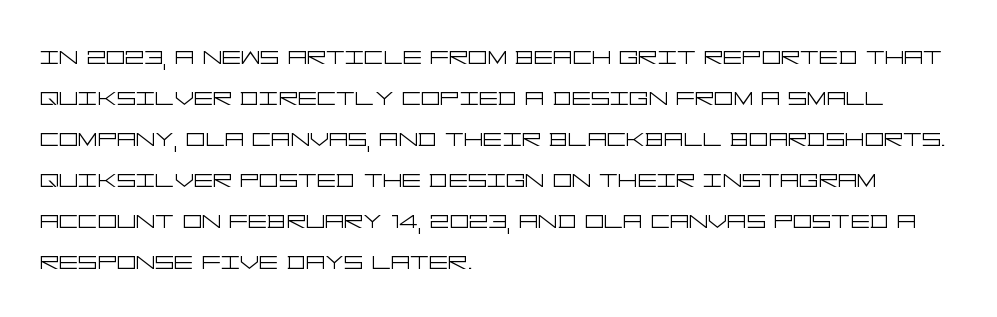
Ascenders rise straight up at ninety degrees. Characters follow at the spacing the type designer built in. Examine the stroke ends and you'll find no serifs. A bare baseline throughout the passage.
